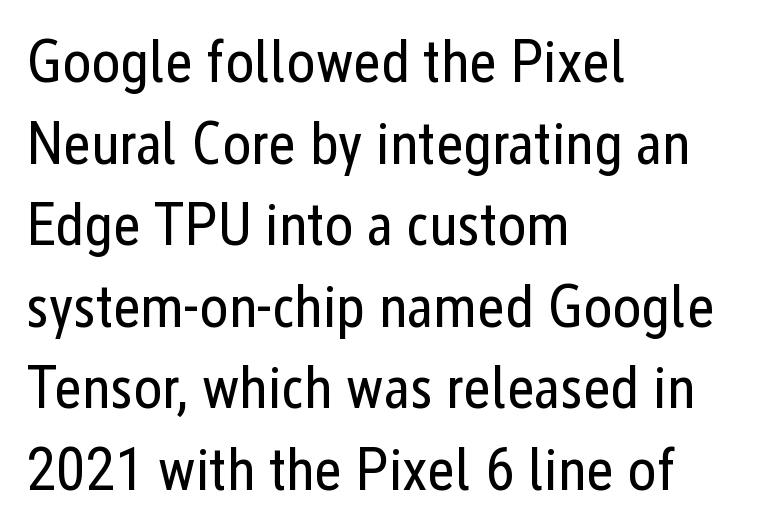
{"serif": "no", "italic": "no", "bold": "no", "weight": "regular", "width": "condensed", "stroke_contrast": "low", "x_height": "medium", "monospaced": "no", "underline": "no", "align": "left", "line_spacing": "normal", "line_spacing_ratio": 1.36, "letter_spacing": "normal", "letter_spacing_em": 0.0, "glyph_px": 60}
